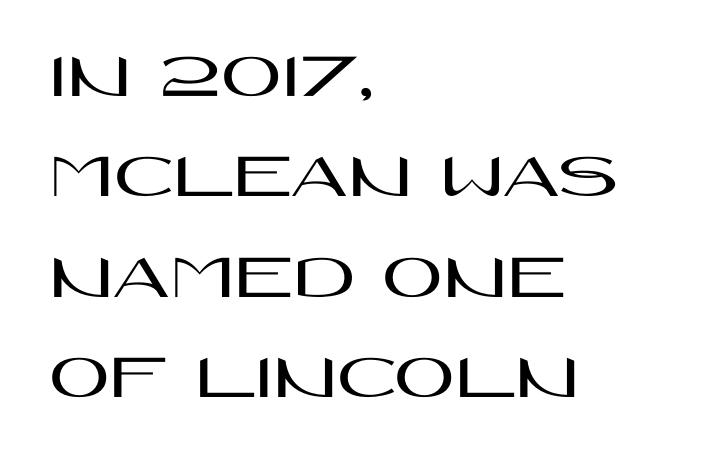
Q: Is the text italic (slanted)? A: No, it is upright.
Q: Is the typeface a serif or a sans-serif typeface? A: Sans-serif.
Q: Is the text underlined? A: No.
Q: How is the paragraph aligned? A: Left-aligned.
Q: Is the spacing between letters normal or unusually wide? A: Normal.
Q: Is the spacing between lines tight, normal or loose? A: Normal.
Q: Width (condensed, normal, or wide)? A: Wide.
Q: Stroke contrast? A: High.
Q: x-height? A: Large.
Q: Monospaced? A: No.
